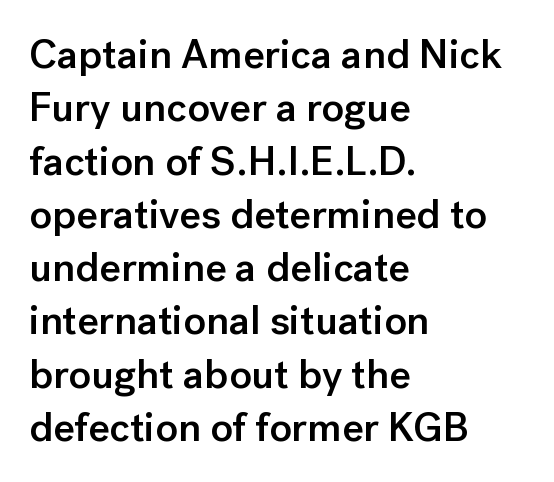
Q: Is the text bold? A: Semi-bold.
Q: Is the text italic (slanted)? A: No, it is upright.
Q: Is the typeface a serif or a sans-serif typeface? A: Sans-serif.
Q: Is the text underlined? A: No.
Q: How is the paragraph aligned? A: Left-aligned.
Q: Is the spacing between letters normal or unusually wide? A: Normal.
Q: Is the spacing between lines tight, normal or loose? A: Normal.
Q: Width (condensed, normal, or wide)? A: Normal.
Q: Stroke contrast? A: Low.
Q: x-height? A: Medium.
Q: Monospaced? A: No.
